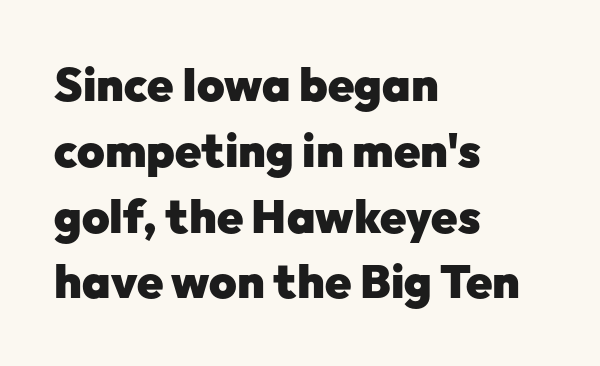
The image shows 47 px heavy sans-serif type, upright; set left-aligned, normal line spacing (1.4x), normal letter spacing, not underlined; low stroke contrast and a medium x-height.
